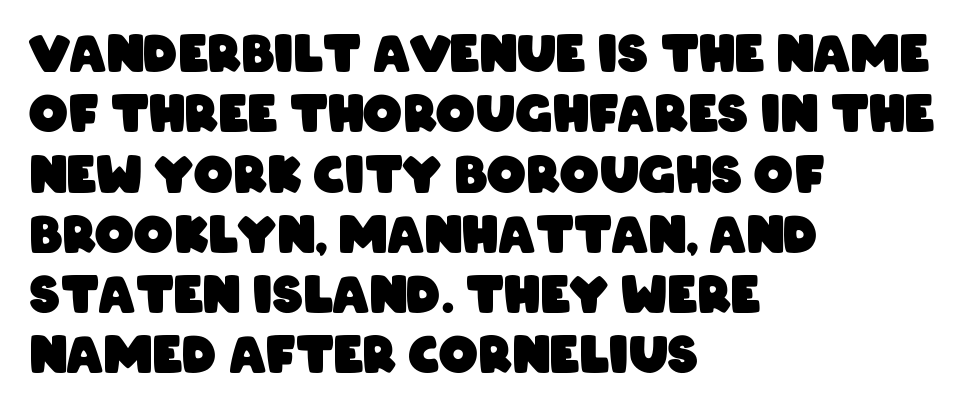
The image shows 49 px heavy, condensed sans-serif type; set left-aligned, line spacing 1.23x, normal letter spacing, not underlined; low stroke contrast and a large x-height.
